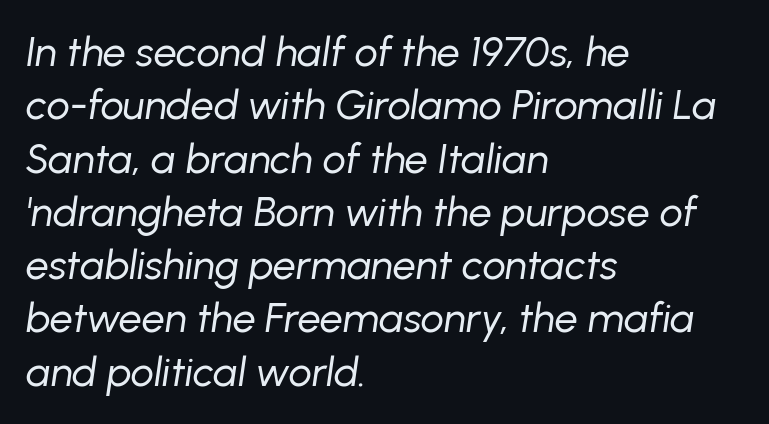
The paragraph has a hard left edge and a soft right edge. Bare-footed words on every line. The rows are spaced the way most documents space them. Each letter keeps its own natural width here, so spacing adapts to shape. The text carries the slant typical of an italic or oblique font. The typeface has the unassuming heft of standard copy or less.
